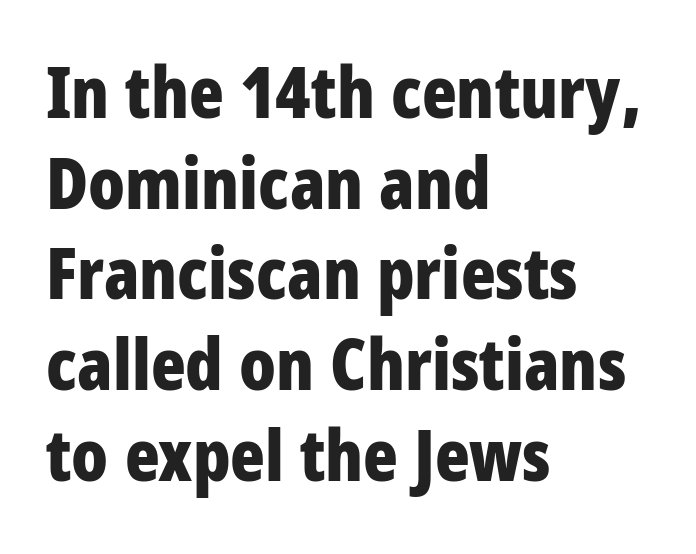
{"serif": "no", "italic": "no", "bold": "yes", "weight": "bold", "width": "condensed", "stroke_contrast": "low", "x_height": "large", "monospaced": "no", "underline": "no", "align": "left", "line_spacing": "normal", "line_spacing_ratio": 1.26, "letter_spacing": "normal", "letter_spacing_em": 0.0, "glyph_px": 72}
